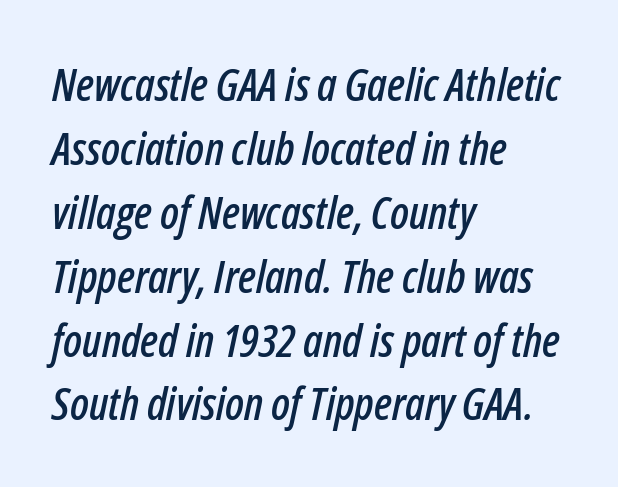
The image shows 45 px condensed type, italic (leaning right); set left-aligned, normal line spacing (1.42x), normal letter spacing, not underlined; low stroke contrast and a medium x-height.
